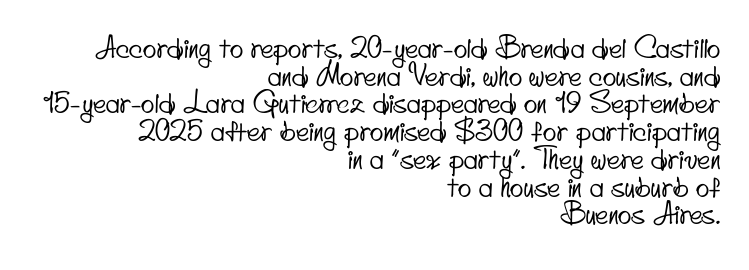
Q: Is the typeface a serif or a sans-serif typeface? A: Sans-serif.
Q: Is the text underlined? A: No.
Q: How is the paragraph aligned? A: Right-aligned.
Q: Is the spacing between letters normal or unusually wide? A: Normal.
Q: Is the spacing between lines tight, normal or loose? A: Tight.
Q: Width (condensed, normal, or wide)? A: Condensed.
Q: Stroke contrast? A: Low.
Q: x-height? A: Small.
Q: Monospaced? A: No.
